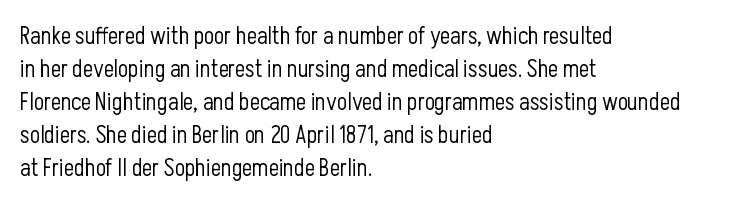
These lines stack with their left ends in a neat column. Letters rest on an invisible, unmarked baseline. The lines sit at an ordinary, default distance from one another. The type sits square on the baseline with zero lean. No letter is thick-stroked: the sample isn't bold. Default kerning and tracking; the words read as compact shapes.
